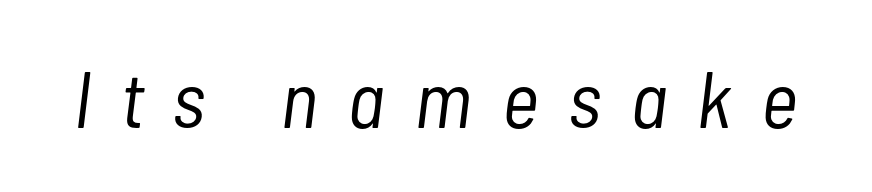
The image shows 80 px light, condensed type, italic (leaning right); set unusually wide letter spacing (+0.38 em), not underlined; low stroke contrast and a medium x-height.
